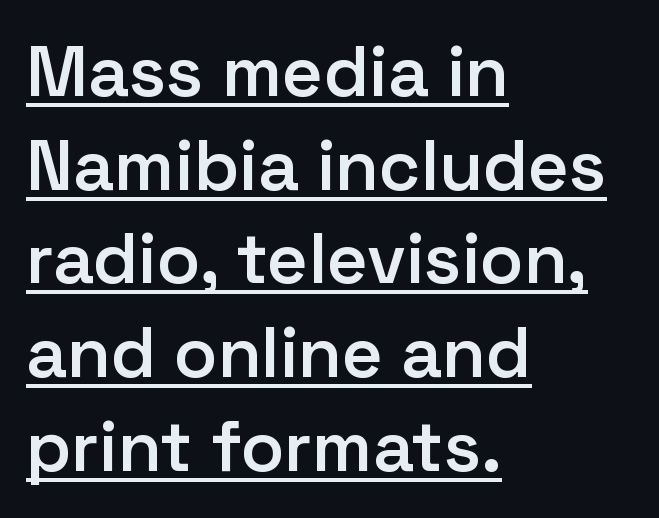
The image shows 71 px semibold sans-serif type, upright; set left-aligned, normal line spacing (1.32x), normal letter spacing, underlined; low stroke contrast and a medium x-height.
